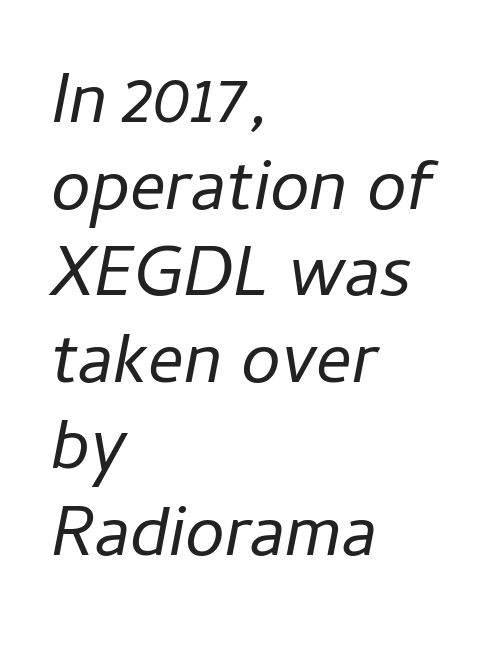
Q: Is the text bold? A: No.
Q: Is the text italic (slanted)? A: Yes, it leans right by about 11 degrees.
Q: Is the text underlined? A: No.
Q: How is the paragraph aligned? A: Left-aligned.
Q: Is the spacing between letters normal or unusually wide? A: Normal.
Q: Width (condensed, normal, or wide)? A: Normal.
Q: Stroke contrast? A: Low.
Q: x-height? A: Medium.
Q: Monospaced? A: No.
